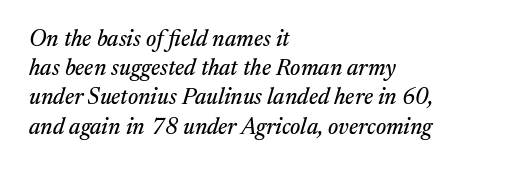
Alignment: flush left. Plain, unruled lines of type. Notice how the stems are inclined rather than vertical — that's the hallmark of italics. Caption: standard tracking, unaltered.
